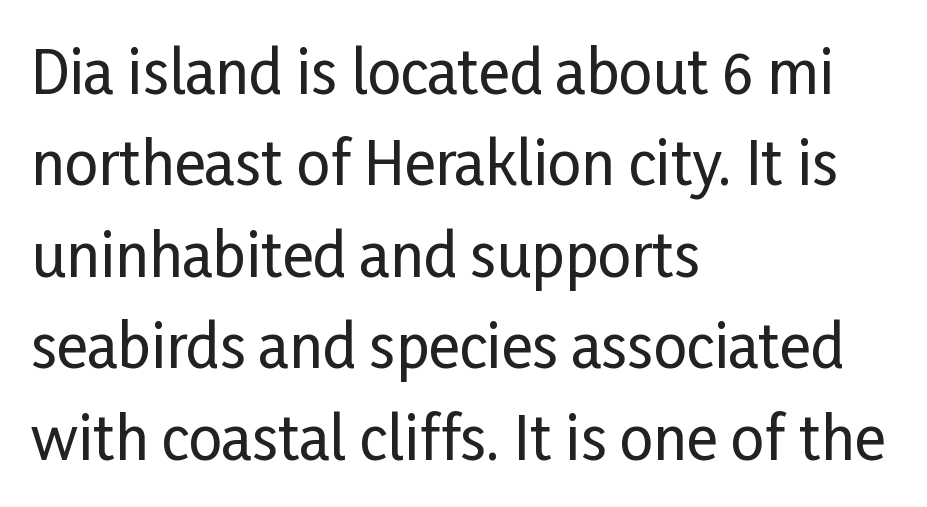
The image shows 59 px condensed sans-serif type, upright; set left-aligned, normal line spacing (1.55x), normal letter spacing, not underlined; low stroke contrast and a medium x-height.
